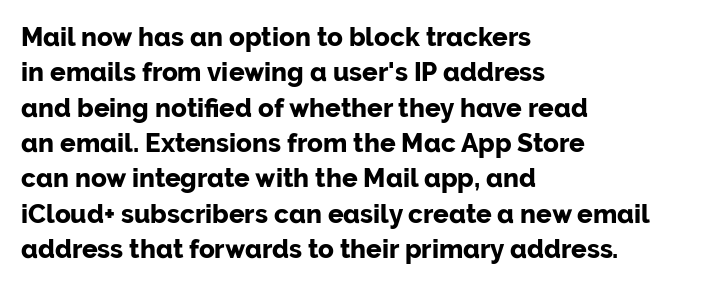
{"italic": "no", "bold": "yes", "underline": "no", "align": "left", "line_spacing": "normal", "line_spacing_ratio": 1.36, "letter_spacing": "normal", "letter_spacing_em": 0.0, "glyph_px": 26}
